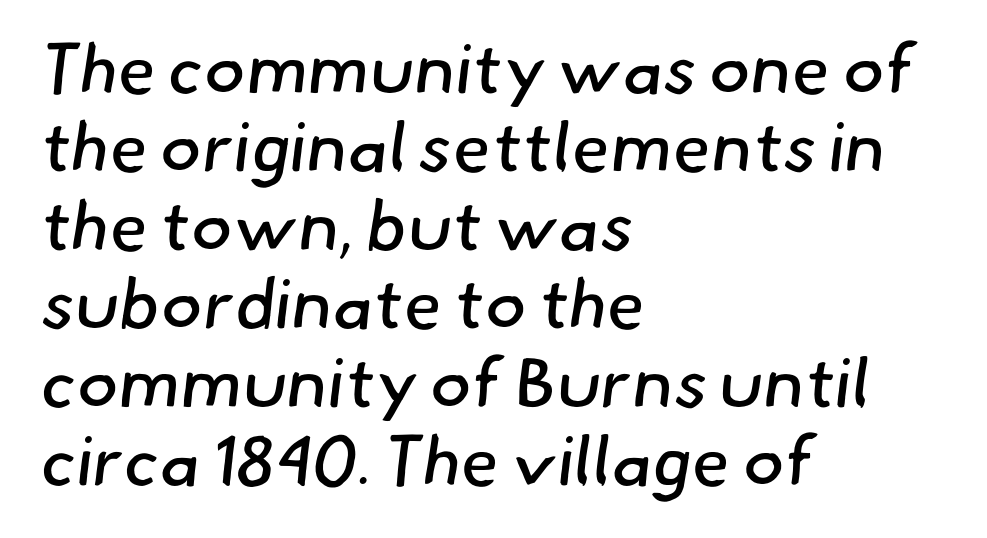
The image shows 70 px regular-weight sans-serif type; set left-aligned, tight line spacing (1.12x), normal letter spacing, not underlined; low stroke contrast and a small x-height.
